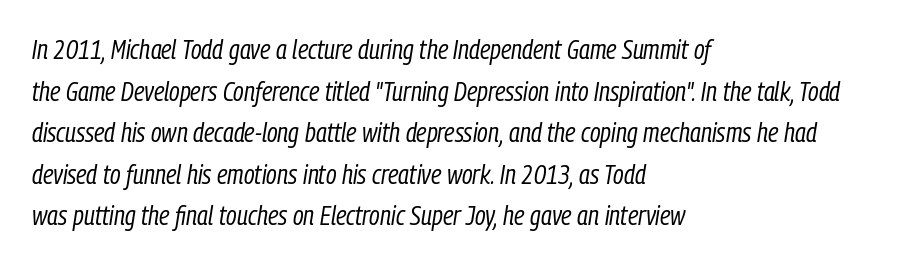
Each word holds together tightly as a unit, with standard inter-letter gaps. Casual observation: everything's shoved over to the left. Does the lettering tilt? It does — this is italic. The specimen omits any rule beneath the text block's lines. Is the stroke heavy? The answer is a plain regular-or-lighter. Summary of vertical rhythm: regular, with standard interline spacing.
